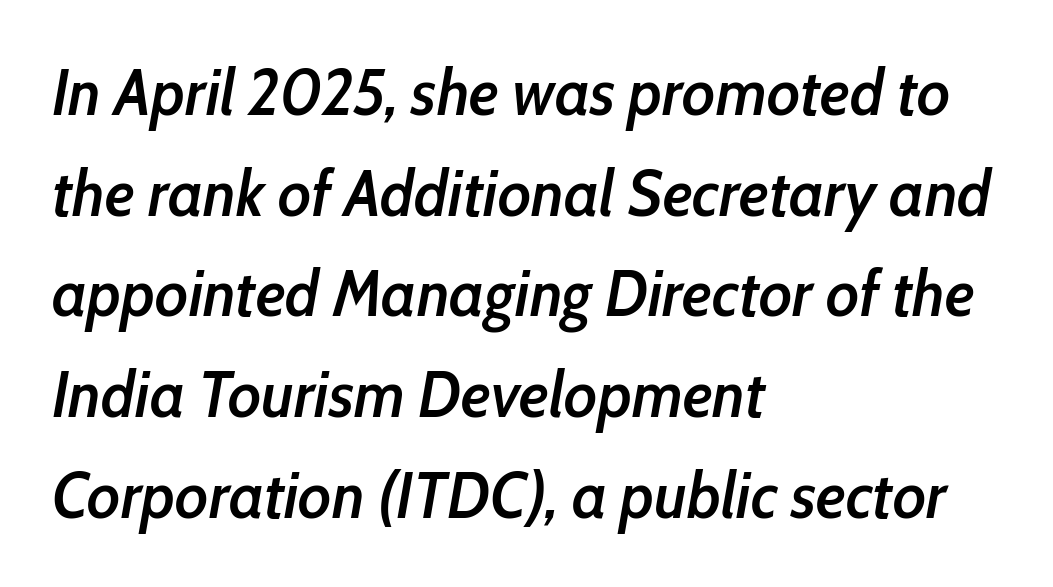
Q: Is the text bold? A: Semi-bold.
Q: Is the text italic (slanted)? A: Yes, it leans right by about 10 degrees.
Q: Is the text underlined? A: No.
Q: How is the paragraph aligned? A: Left-aligned.
Q: Is the spacing between letters normal or unusually wide? A: Normal.
Q: Is the spacing between lines tight, normal or loose? A: Normal.
Q: Width (condensed, normal, or wide)? A: Condensed.
Q: Stroke contrast? A: Low.
Q: x-height? A: Medium.
Q: Monospaced? A: No.
